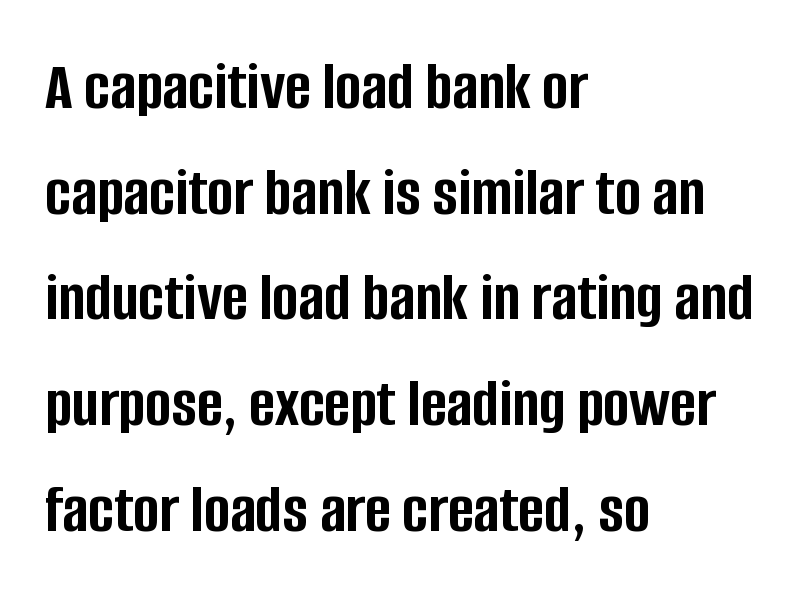
The paragraph has a hard left edge and a soft right edge. The baseline area is clear. This rendering leaves character spacing at its baseline value. Set as a true bold cut, around the 700 mark.
